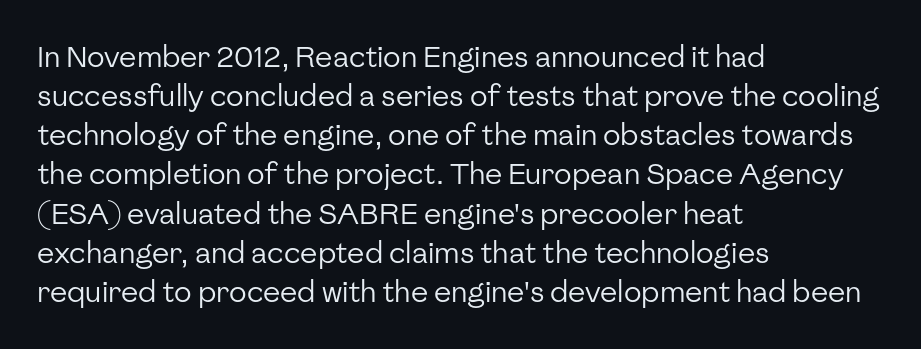
The image shows 29 px regular-weight sans-serif type, upright; set left-aligned, normal line spacing (1.35x), normal letter spacing, not underlined; low stroke contrast and a medium x-height.
